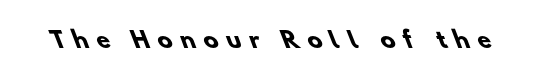
Is the letter spacing exaggerated? Yes — the characters are pushed far apart. Underline: absent. Summary of weight: heavy, a full bold.
